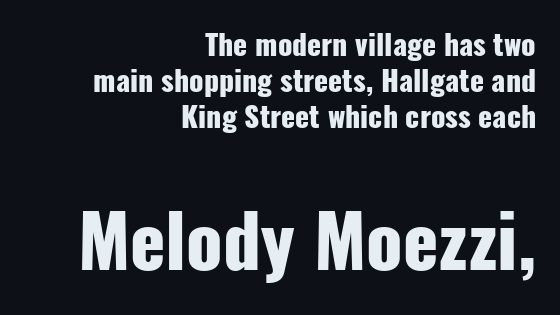
{"serif": "no", "italic": "no", "bold": "yes", "weight": "heavy", "width": "condensed", "stroke_contrast": "low", "x_height": "medium", "monospaced": "no", "underline": "no", "align": "right", "line_spacing_ratio": 1.24, "letter_spacing": "normal", "letter_spacing_em": 0.0, "larger_block": "second", "size_ratio": 2.52, "glyph_px": 73}
